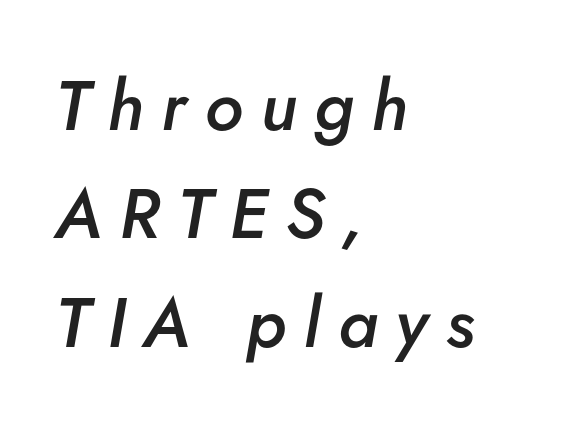
If you drew a ruler down the left edge, every line would touch it. The whole block is typeset with a tilt. Descenders are the only things crossing below the line. Semibold letterforms, between regular and bold. This sample keeps an unexceptional amount of space between lines.
